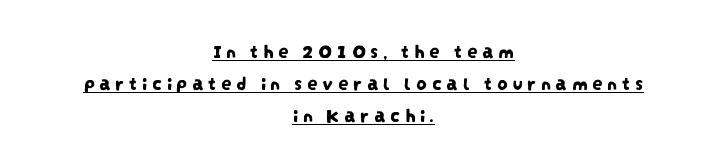
Somebody hit Ctrl+U on this one — the words are underlined. Leading: standard. There is plenty of visible air inserted between adjacent glyphs. Does the copy run flush right? No — it is centered line by line.
